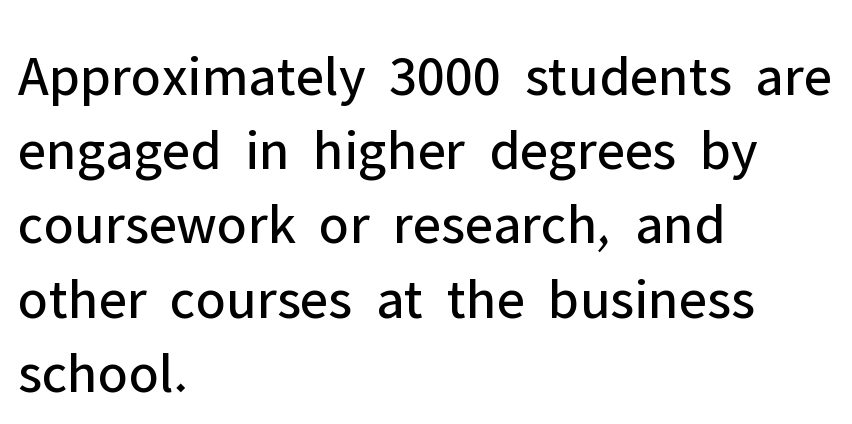
Compared with typical paragraphs, the rows here are spaced about the same. The line texture is even and compact thanks to regular tracking. Vertical strokes here are truly vertical. The passage shown is not underscored anywhere. Leftover space on each line is placed entirely after the last word. Each stroke keeps to a modest, everyday thickness or less.
